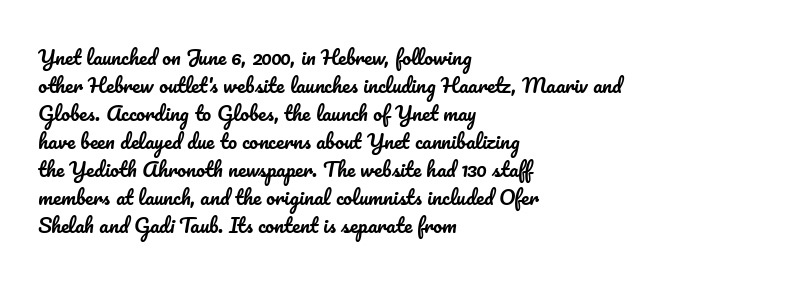
{"underline": "no", "align": "left", "line_spacing": "normal", "line_spacing_ratio": 1.4, "letter_spacing": "normal", "letter_spacing_em": 0.0, "glyph_px": 20}
